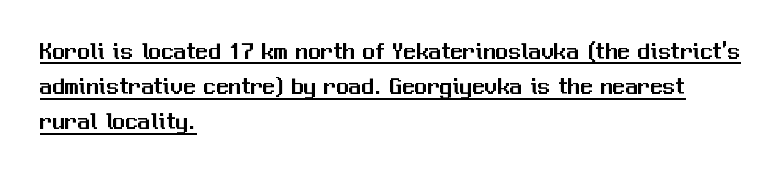
Q: Is the text italic (slanted)? A: No, it is upright.
Q: Is the text underlined? A: Yes.
Q: How is the paragraph aligned? A: Left-aligned.
Q: Is the spacing between letters normal or unusually wide? A: Normal.
Q: Is the spacing between lines tight, normal or loose? A: Normal.
